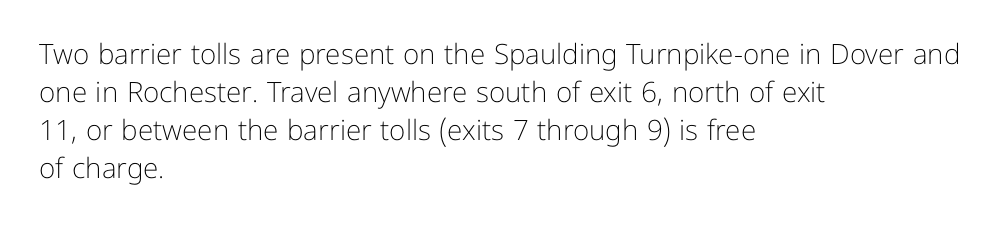
The type family on display is of the sans-serif kind. Stems here are at most as thick as an everyday book face. Which margin do the lines hug? The left one — the right edge is uneven. Looks like regular typesetting: each glyph gets only the width it needs. Reading down the column, the eye jumps a familiar distance to each next line. Observe the ordinary spacing: letters are neighbours, not strangers.
